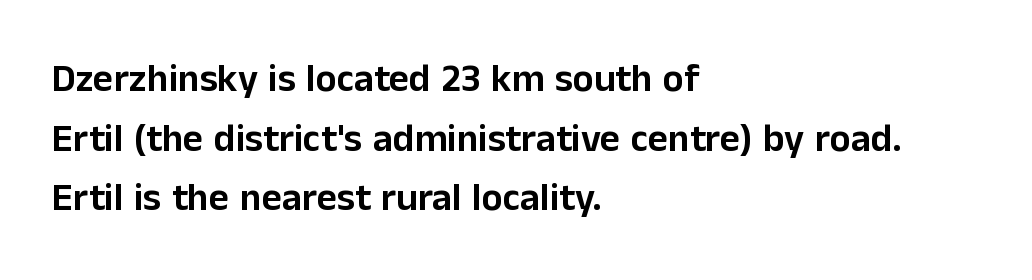
The image shows 39 px sans-serif type, upright; set left-aligned, normal line spacing (1.53x), normal letter spacing, not underlined; low stroke contrast and a medium x-height.
